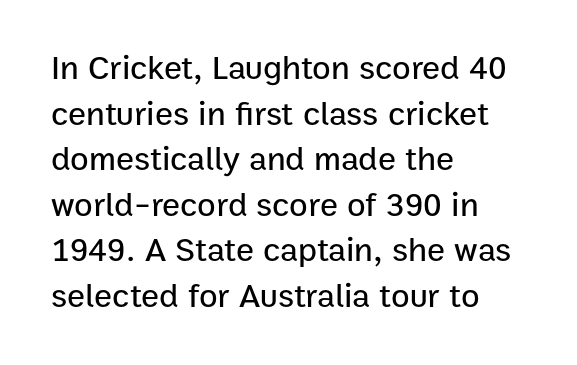
{"serif": "no", "italic": "no", "width": "normal", "stroke_contrast": "low", "x_height": "medium", "monospaced": "no", "underline": "no", "align": "left", "line_spacing": "normal", "line_spacing_ratio": 1.34, "letter_spacing": "normal", "letter_spacing_em": 0.0, "glyph_px": 34}
